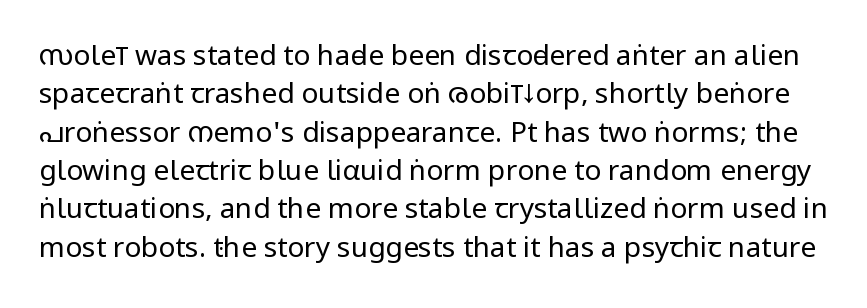
The letters sit at their default tracking, neither squeezed nor spread. If you measured baseline to baseline, you'd find a middling distance. Just letters on the line, the space beneath them empty. Counters stay open thanks to moderate or lighter strokes.
